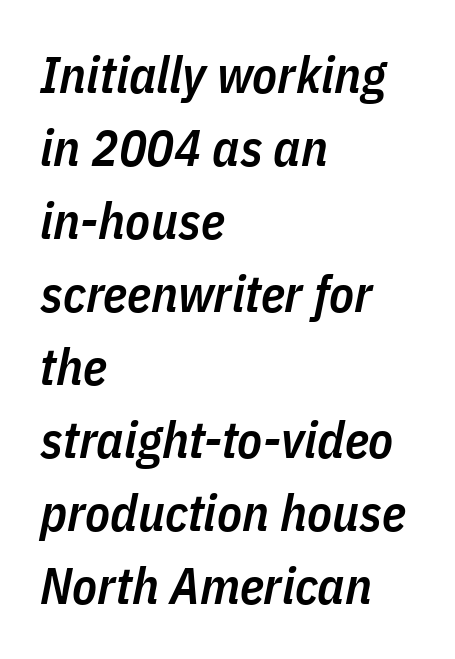
{"italic": "yes", "lean": "right", "slant_degrees": 11, "bold": "semi", "weight": "semibold", "width": "condensed", "stroke_contrast": "low", "x_height": "medium", "monospaced": "no", "underline": "no", "align": "left", "line_spacing": "normal", "line_spacing_ratio": 1.43, "letter_spacing": "normal", "letter_spacing_em": 0.0, "glyph_px": 51}
